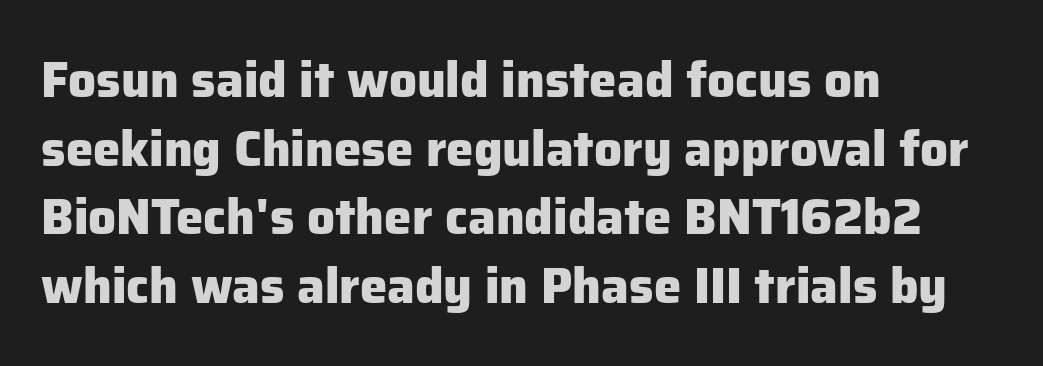
Q: Is the text bold? A: Yes.
Q: Is the text italic (slanted)? A: No, it is upright.
Q: Is the typeface a serif or a sans-serif typeface? A: Sans-serif.
Q: Is the text underlined? A: No.
Q: How is the paragraph aligned? A: Left-aligned.
Q: Is the spacing between letters normal or unusually wide? A: Normal.
Q: Is the spacing between lines tight, normal or loose? A: Normal.
Q: Width (condensed, normal, or wide)? A: Normal.
Q: Stroke contrast? A: Low.
Q: x-height? A: Medium.
Q: Monospaced? A: No.
